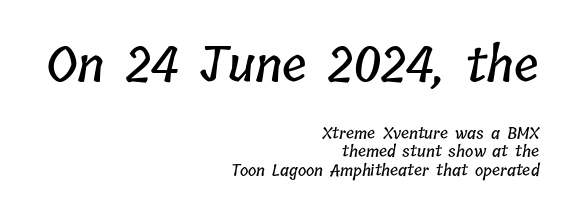
Q: Is the text underlined? A: No.
Q: How is the paragraph aligned? A: Right-aligned.
Q: Is the spacing between letters normal or unusually wide? A: Normal.
Q: Is the spacing between lines tight, normal or loose? A: Tight.
Q: Which block of text is set in a larger size, the first (top) or the second (bottom)? A: The first (top) one.
Q: Width (condensed, normal, or wide)? A: Condensed.
Q: Stroke contrast? A: Low.
Q: x-height? A: Medium.
Q: Monospaced? A: No.
